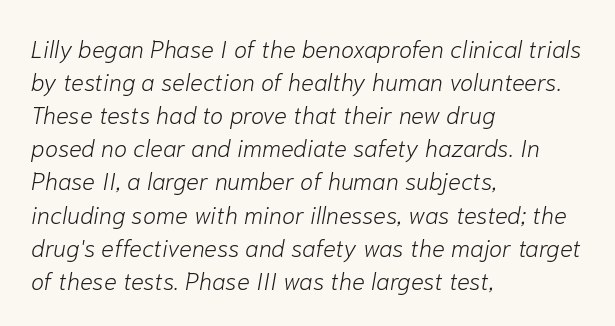
The image shows 24 px text type, italic (leaning right); set left-aligned, normal line spacing (1.38x), normal letter spacing, not underlined.
